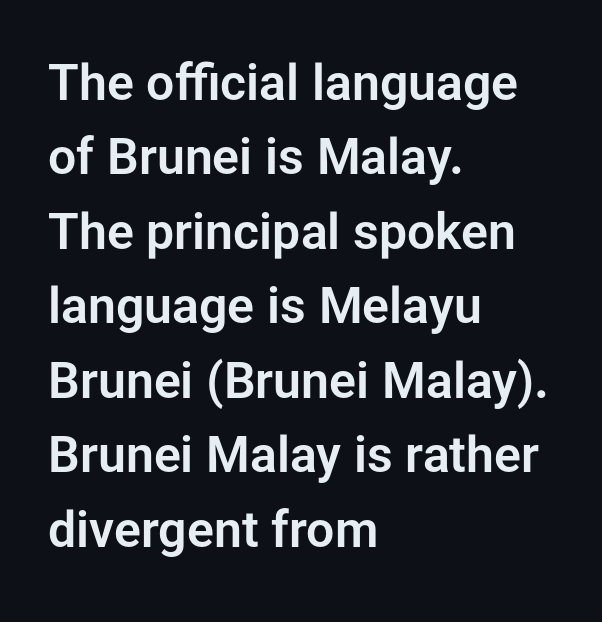
Leading matches the norm, producing a regular column. Layout note: lines flush left. This is roman type, the default non-slanted kind. Beneath every word, the page is bare.
